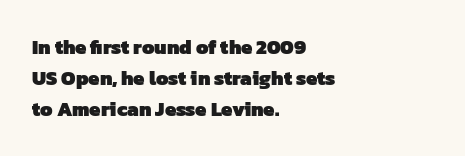
{"bold": "yes", "underline": "no", "align": "left", "line_spacing": "normal", "line_spacing_ratio": 1.54, "letter_spacing": "normal", "letter_spacing_em": 0.0, "glyph_px": 20}
